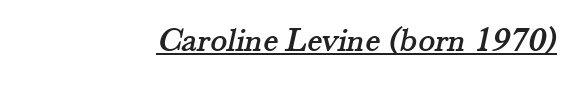
{"serif": "yes", "width": "normal", "stroke_contrast": "medium", "x_height": "small", "monospaced": "no", "underline": "yes", "letter_spacing": "normal", "letter_spacing_em": 0.0, "glyph_px": 35}
